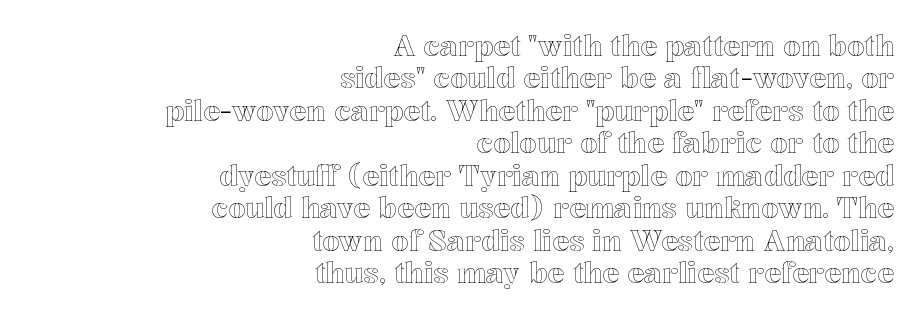
{"italic": "no", "width": "normal", "x_height": "medium", "monospaced": "no", "underline": "no", "align": "right", "line_spacing_ratio": 1.16, "letter_spacing": "normal", "letter_spacing_em": 0.0, "glyph_px": 28}
